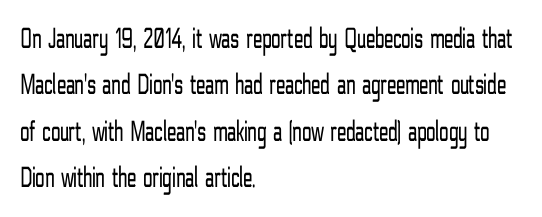
The face used here is proportionally spaced, like ordinary book or web type. What's the leading like? Ordinary, nothing unusual. This rendering employs a face without finishing strokes, i.e., a sans-serif. Italic? Not at all — the glyphs are vertical.
